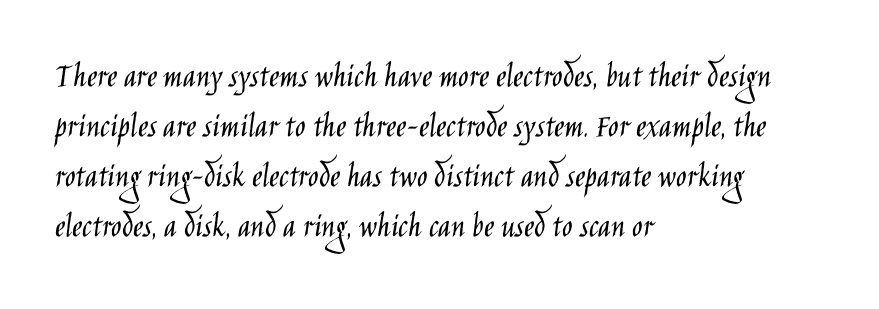
These glyphs show unthickened strokes, regular width or finer. The line-height multiplier appears to be the usual default. How are the letters spaced? Ordinarily, with no added tracking.
